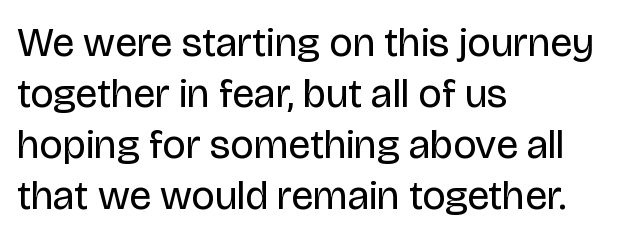
{"serif": "no", "italic": "no", "bold": "no", "weight": "regular", "width": "normal", "stroke_contrast": "low", "x_height": "large", "monospaced": "no", "underline": "no", "align": "left", "line_spacing_ratio": 1.24, "letter_spacing": "normal", "letter_spacing_em": 0.0, "glyph_px": 41}
